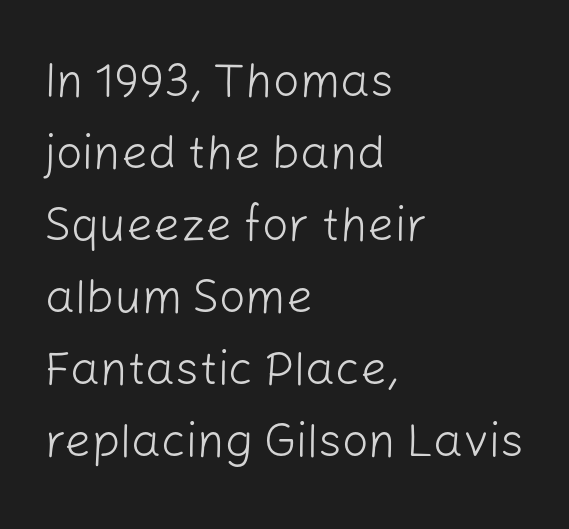
Q: Is the text bold? A: No.
Q: Is the text italic (slanted)? A: No, it is upright.
Q: Is the typeface a serif or a sans-serif typeface? A: Sans-serif.
Q: Is the text underlined? A: No.
Q: How is the paragraph aligned? A: Left-aligned.
Q: Is the spacing between letters normal or unusually wide? A: Normal.
Q: Is the spacing between lines tight, normal or loose? A: Normal.
Q: Width (condensed, normal, or wide)? A: Normal.
Q: Stroke contrast? A: Low.
Q: x-height? A: Medium.
Q: Monospaced? A: No.
